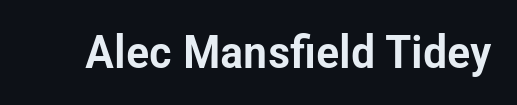
The image shows 46 px condensed sans-serif type, upright; set normal letter spacing, not underlined; low stroke contrast and a medium x-height.
